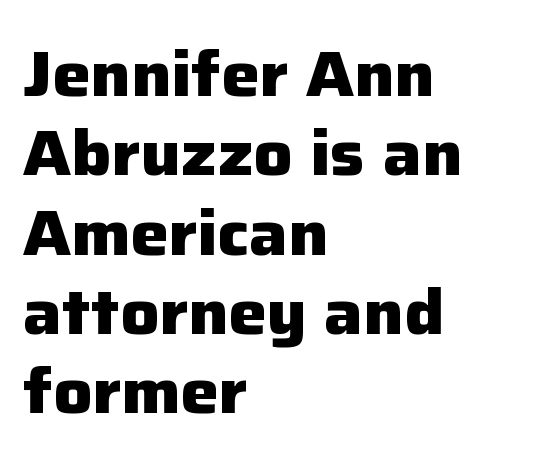
The axis of the letterforms is exactly vertical. The rendering uses natural spacing where letterforms have individual widths. In terms of weight, the rendering is a true, heavy bold. Glyph-to-glyph distance matches everyday printed text. All the whitespace from short lines collects on the right.
